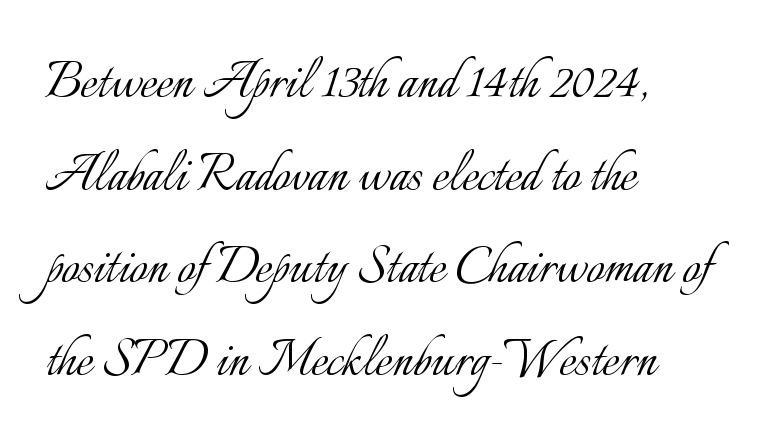
The image shows 63 px light type; set left-aligned, normal line spacing (1.47x), normal letter spacing, not underlined; low stroke contrast and a small x-height.
